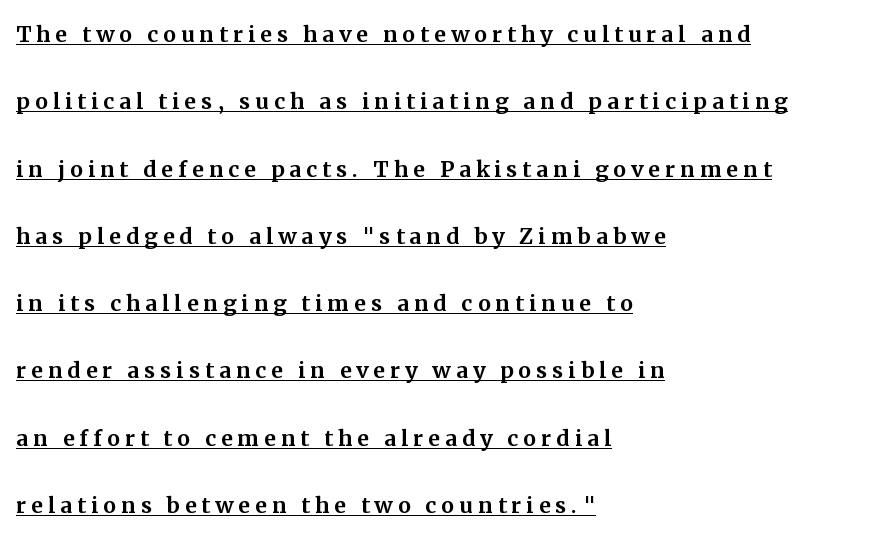
{"serif": "yes", "italic": "no", "width": "normal", "stroke_contrast": "medium", "x_height": "medium", "monospaced": "no", "underline": "yes", "align": "left", "line_spacing": "loose", "line_spacing_ratio": 2.32, "glyph_px": 29}
